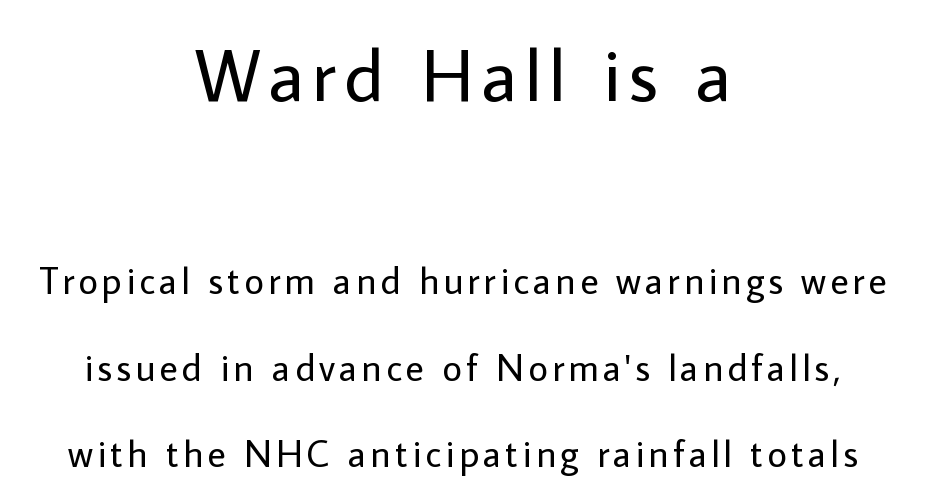
Q: Is the text bold? A: No.
Q: Is the text italic (slanted)? A: No, it is upright.
Q: Is the typeface a serif or a sans-serif typeface? A: Sans-serif.
Q: Is the text underlined? A: No.
Q: How is the paragraph aligned? A: Centered.
Q: Is the spacing between lines tight, normal or loose? A: Loose.
Q: Which block of text is set in a larger size, the first (top) or the second (bottom)? A: The first (top) one.
Q: Width (condensed, normal, or wide)? A: Normal.
Q: Stroke contrast? A: Low.
Q: x-height? A: Medium.
Q: Monospaced? A: No.
